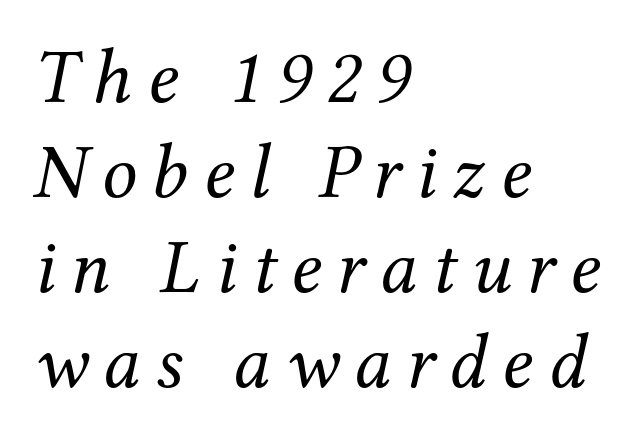
Q: Is the text bold? A: No.
Q: Is the text italic (slanted)? A: Yes, it leans right by about 12 degrees.
Q: Is the typeface a serif or a sans-serif typeface? A: Serif.
Q: Is the text underlined? A: No.
Q: How is the paragraph aligned? A: Left-aligned.
Q: Width (condensed, normal, or wide)? A: Normal.
Q: Stroke contrast? A: Medium.
Q: x-height? A: Medium.
Q: Monospaced? A: No.
